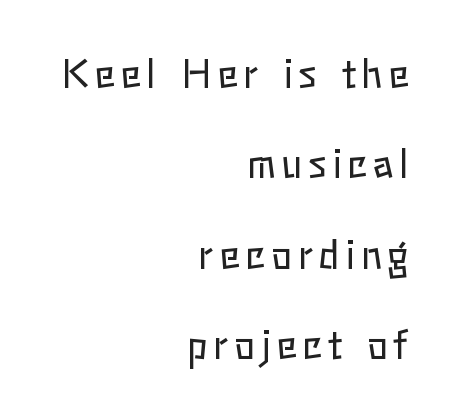
{"italic": "no", "bold": "no", "weight": "regular", "width": "normal", "stroke_contrast": "low", "x_height": "medium", "monospaced": "no", "underline": "no", "align": "right", "line_spacing": "loose", "line_spacing_ratio": 2.32, "glyph_px": 39}
